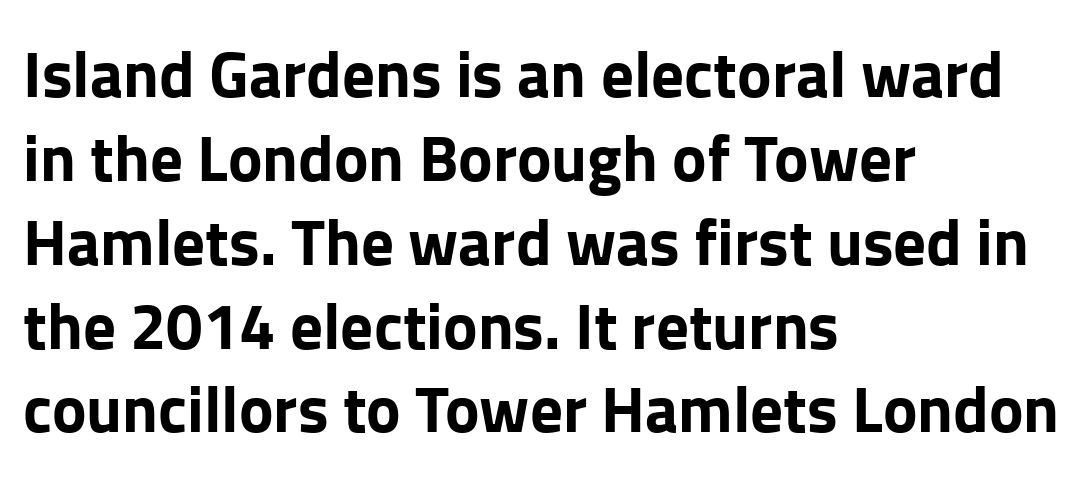
Typesetter's note: full bold, strokes at maximum text heaviness. The characters display no serif detailing; their extremities are plain. The paragraph has a hard left edge and a soft right edge. The space between consecutive lines is moderate.
